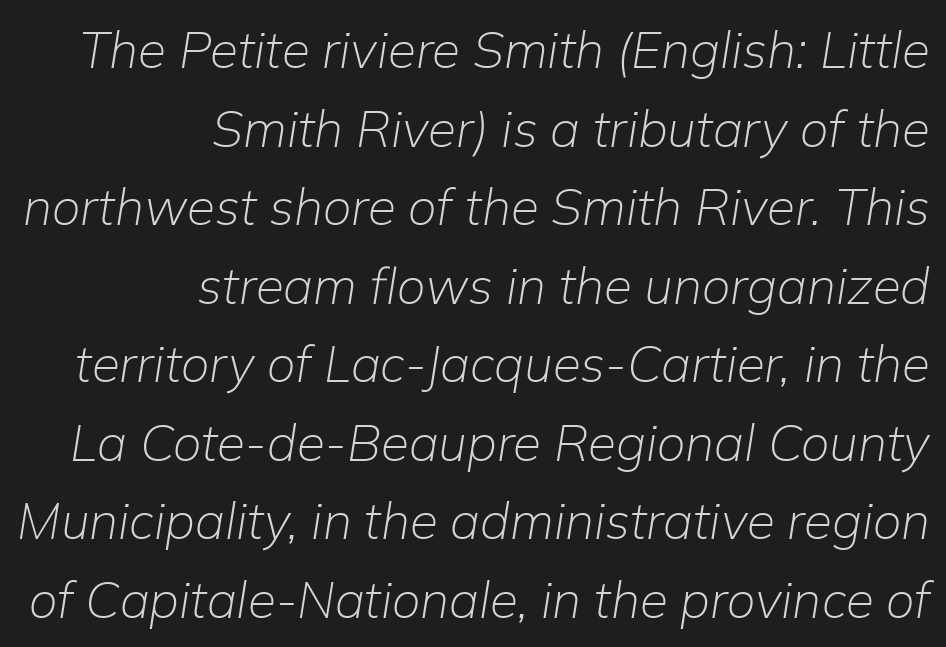
Q: Is the text bold? A: No.
Q: Is the text italic (slanted)? A: Yes, it leans right by about 9 degrees.
Q: Is the text underlined? A: No.
Q: How is the paragraph aligned? A: Right-aligned.
Q: Is the spacing between letters normal or unusually wide? A: Normal.
Q: Is the spacing between lines tight, normal or loose? A: Normal.
Q: Width (condensed, normal, or wide)? A: Normal.
Q: Stroke contrast? A: Low.
Q: x-height? A: Medium.
Q: Monospaced? A: No.
